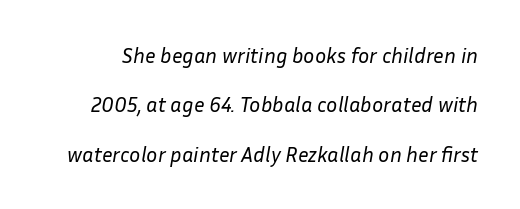
The image shows 21 px text type, italic (leaning right); set loose line spacing (2.35x), normal letter spacing, not underlined.
